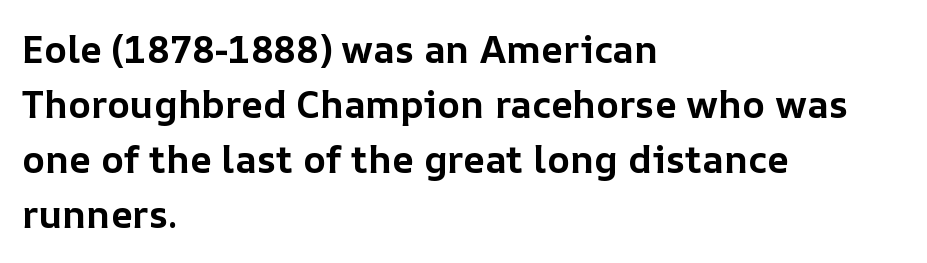
Q: Is the text bold? A: Yes.
Q: Is the text italic (slanted)? A: No, it is upright.
Q: Is the text underlined? A: No.
Q: How is the paragraph aligned? A: Left-aligned.
Q: Is the spacing between letters normal or unusually wide? A: Normal.
Q: Is the spacing between lines tight, normal or loose? A: Normal.
Q: Width (condensed, normal, or wide)? A: Normal.
Q: Stroke contrast? A: Low.
Q: x-height? A: Medium.
Q: Monospaced? A: No.
